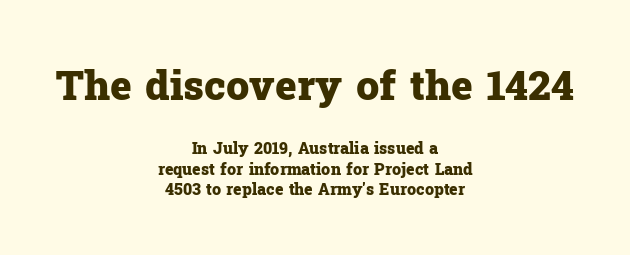
Q: Is the text bold? A: Yes.
Q: Is the text italic (slanted)? A: No, it is upright.
Q: Is the typeface a serif or a sans-serif typeface? A: Serif.
Q: Is the text underlined? A: No.
Q: How is the paragraph aligned? A: Centered.
Q: Is the spacing between letters normal or unusually wide? A: Normal.
Q: Is the spacing between lines tight, normal or loose? A: Normal.
Q: Which block of text is set in a larger size, the first (top) or the second (bottom)? A: The first (top) one.
Q: Width (condensed, normal, or wide)? A: Normal.
Q: Stroke contrast? A: Low.
Q: x-height? A: Medium.
Q: Monospaced? A: No.
